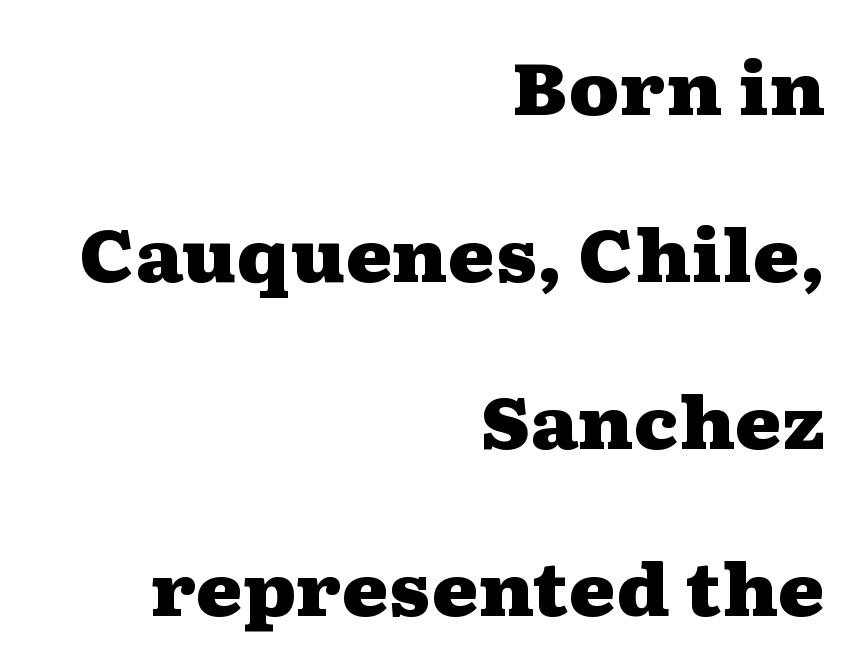
Type style note: has serifs. The rendering uses a bold face; every stroke is thick and dark. Students, observe: this is what heavily led, spacious text looks like. Letters rest on an invisible, unmarked baseline. You could not count columns in this text — the font is proportionally spaced. The passage is arranged like a letterhead date or caption credit — flush right.
